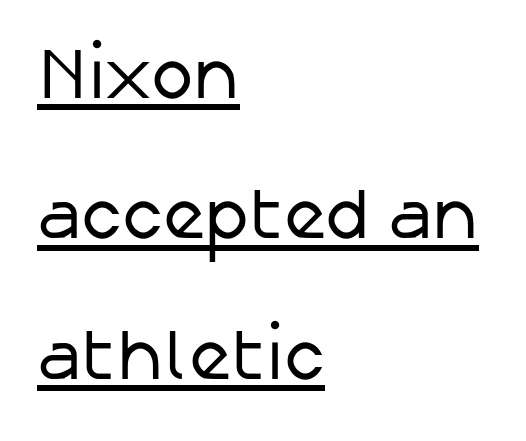
{"serif": "no", "italic": "no", "bold": "no", "weight": "regular", "width": "normal", "stroke_contrast": "low", "x_height": "medium", "monospaced": "no", "underline": "yes", "align": "left", "line_spacing": "loose", "line_spacing_ratio": 1.95, "letter_spacing": "normal", "letter_spacing_em": 0.0, "glyph_px": 72}
